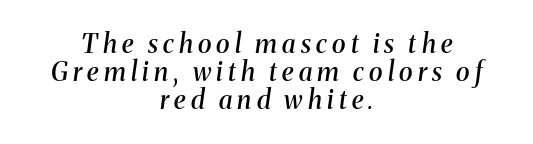
The image shows 26 px text type, italic (leaning right); set centered, tight line spacing (1.07x), unusually wide letter spacing (+0.2 em), not underlined.
